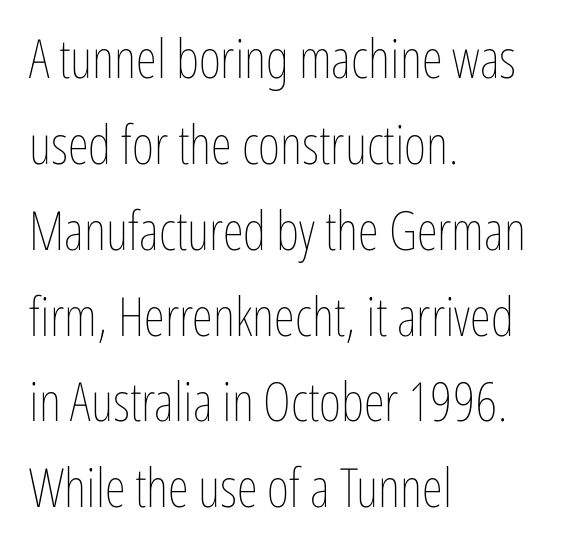
This sample has the flowing, uneven cadence of proportional lettering. The tracking reads as untouched default to a designer's eye. Characters remain perfectly vertical along every line. These lines are set flush left with a ragged right edge. The block of text has a typical density, with ordinary space between rows. Stems and bowls with no extra thickness — not bold.
